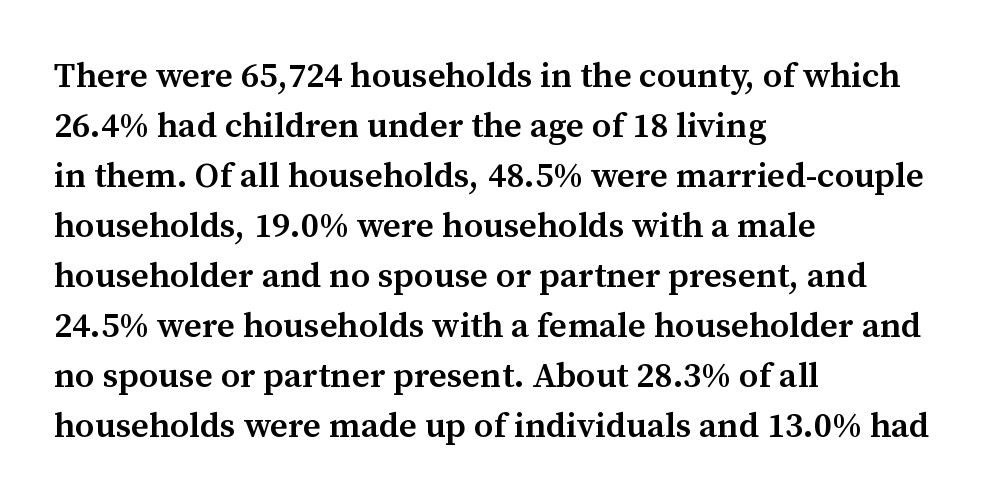
Q: Is the text bold? A: Semi-bold.
Q: Is the text italic (slanted)? A: No, it is upright.
Q: Is the typeface a serif or a sans-serif typeface? A: Serif.
Q: Is the text underlined? A: No.
Q: How is the paragraph aligned? A: Left-aligned.
Q: Is the spacing between letters normal or unusually wide? A: Normal.
Q: Is the spacing between lines tight, normal or loose? A: Normal.
Q: Width (condensed, normal, or wide)? A: Normal.
Q: Stroke contrast? A: Medium.
Q: x-height? A: Medium.
Q: Monospaced? A: No.
